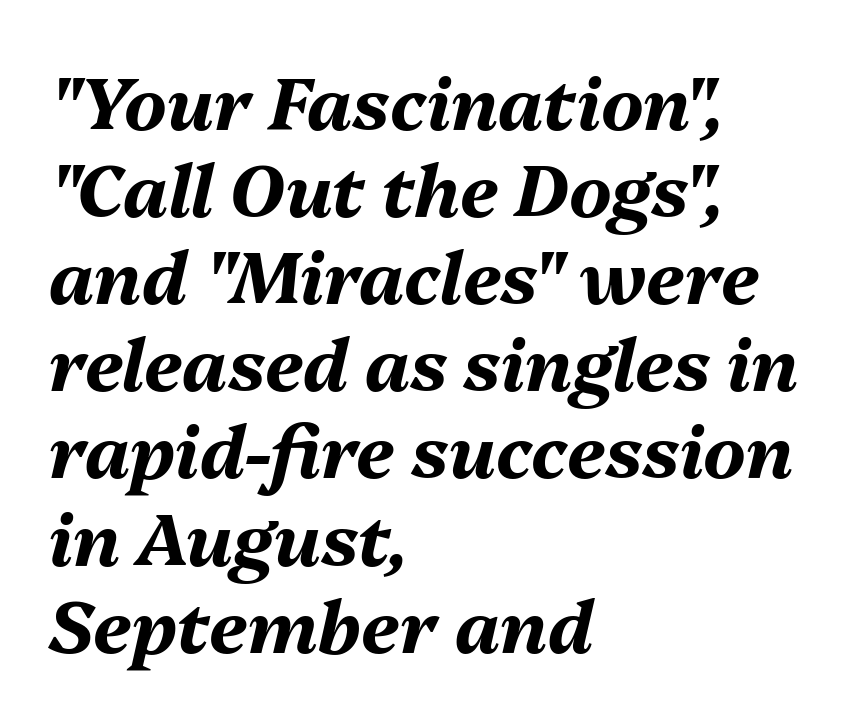
The whole block is typeset with a tilt. You could call the tracking neutral — neither tight nor loose. Weight: bold. Every row of glyphs begins at an identical x-position on the left.
